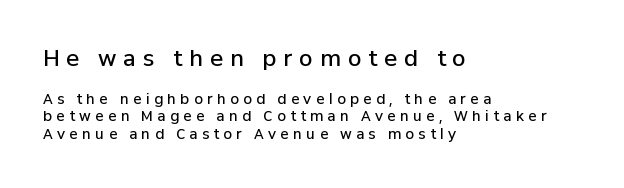
The image shows 22 px text type, upright; set left-aligned, normal line spacing (1.27x), unusually wide letter spacing (+0.31 em), not underlined; the first (top) block is 1.57x larger.
